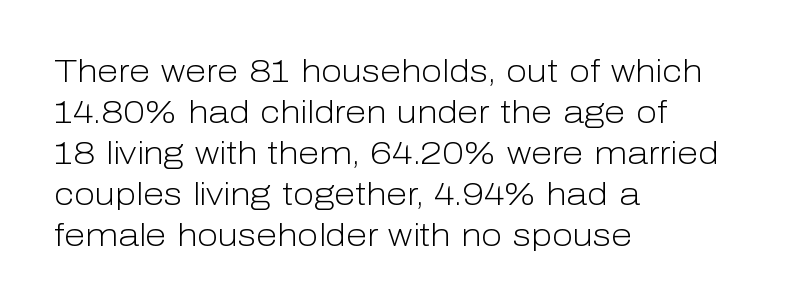
The image shows 31 px light sans-serif type, upright; set left-aligned, normal line spacing (1.32x), normal letter spacing, not underlined; low stroke contrast and a medium x-height.
